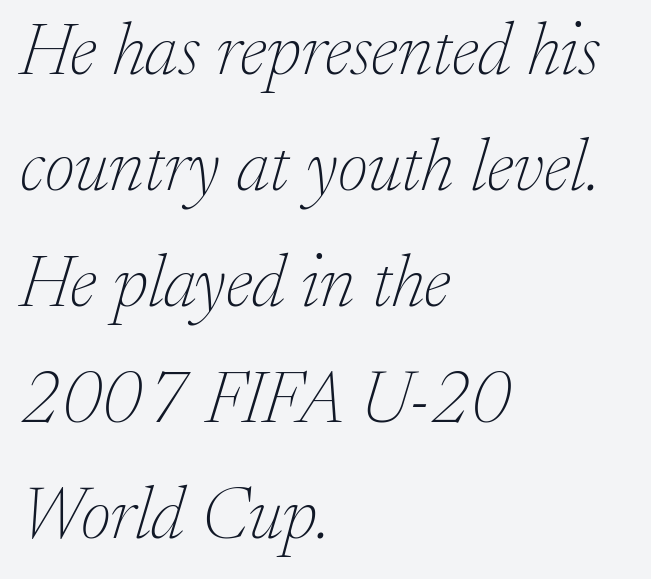
The image shows 73 px thin serif type, italic (leaning right); set left-aligned, normal line spacing (1.59x), normal letter spacing, not underlined; low stroke contrast and a medium x-height.
